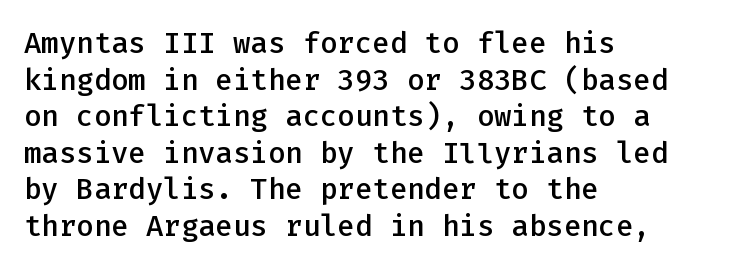
Each letter, wide or thin by design, is forced into the same width here. Grotesque or geometric, the face here clearly has no serifs. Typesetter's note: demi weight, one step under bold. The lines in this sample share a left origin and differ only in where they stop. This sample uses an upright cut, with every glyph sitting square on the baseline.
